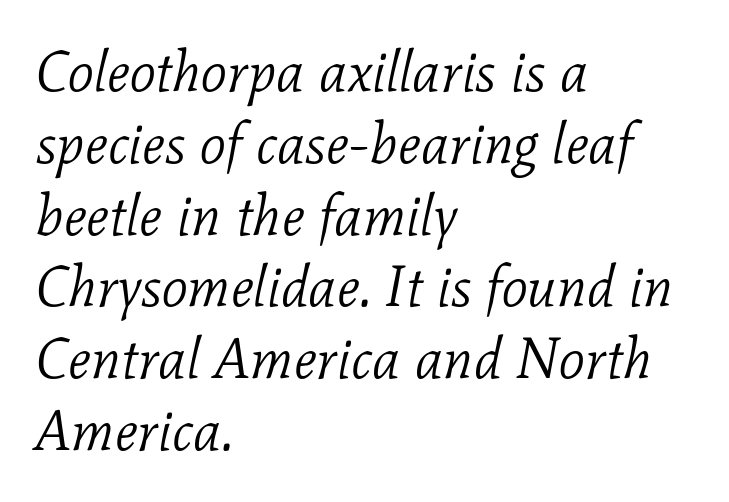
Weight: regular or lighter. The letters advance in unequal steps, a hallmark of proportional type. Has an underline been added? It has not. Students, note that the glyphs here touch the page at normal intervals. Line starts are locked; line ends wander. The leading is moderate, giving the passage an even texture.
